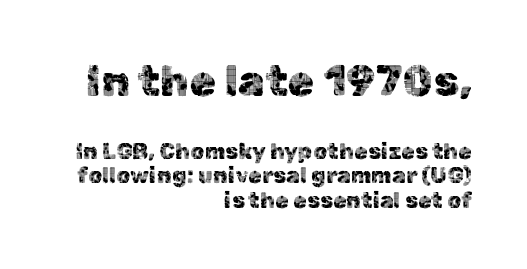
The image shows 43 px sans-serif type, upright; set right-aligned, tight line spacing (1.12x), normal letter spacing, not underlined; the first (top) block is 1.95x larger; a medium x-height.
